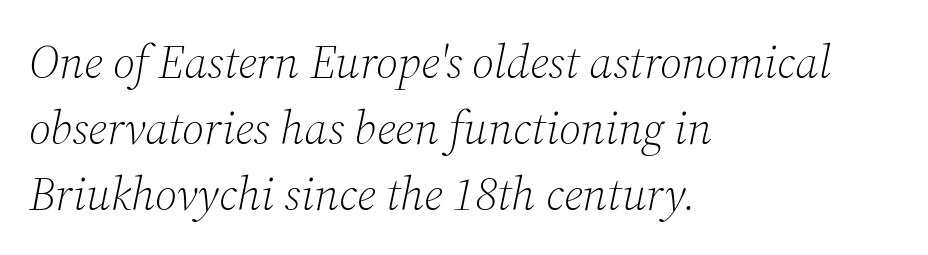
Observe the ordinary spacing: letters are neighbours, not strangers. A clean baseline with only descenders dipping below it. Think of a printed novel: that variable character pitch is what you see here. Compared with a centered layout, this one pins lines to the left instead. The specimen reads as italic at a glance. Stroke thickness stays within the range of a standard reading face or lighter.
